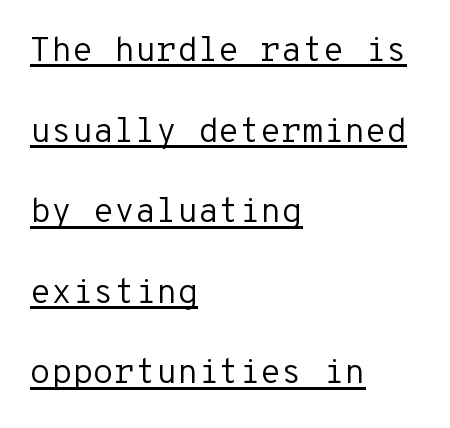
The image shows 34 px regular-weight sans-serif type, upright, monospaced; set left-aligned, loose line spacing (2.37x), normal letter spacing, underlined; low stroke contrast and a medium x-height.
